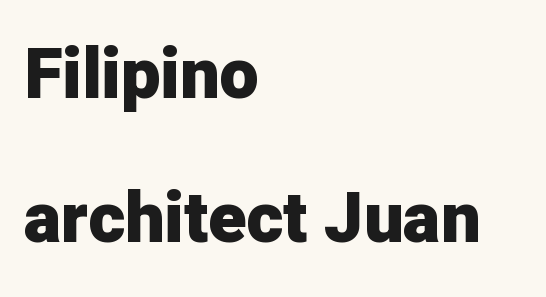
Posture: vertical. Its strokes are broad and dark, the hallmark of bold type. What stands out about the letter spacing? Nothing — it is the standard amount. One glance says open: line gaps are wider than usual.
